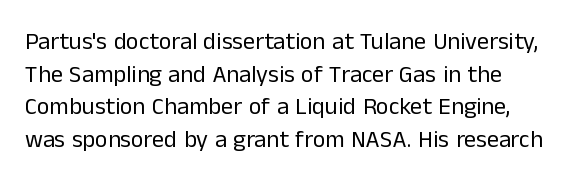
Lines of text with bare space underneath. The letters look calm and open, with moderate or lighter stems. There is no visible air inserted between adjacent glyphs. Italic? Not at all — the glyphs are vertical. Compared with typical paragraphs, the rows here are spaced about the same.
